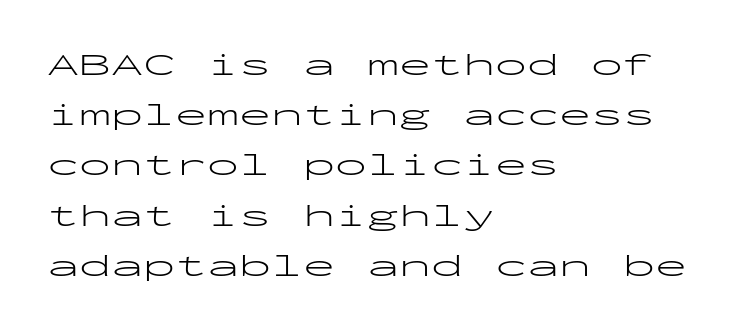
Q: Is the text bold? A: No.
Q: Is the text italic (slanted)? A: No, it is upright.
Q: Is the typeface a serif or a sans-serif typeface? A: Sans-serif.
Q: Is the text underlined? A: No.
Q: How is the paragraph aligned? A: Left-aligned.
Q: Is the spacing between letters normal or unusually wide? A: Normal.
Q: Is the spacing between lines tight, normal or loose? A: Normal.
Q: Width (condensed, normal, or wide)? A: Wide.
Q: Stroke contrast? A: Low.
Q: x-height? A: Medium.
Q: Monospaced? A: Yes.
